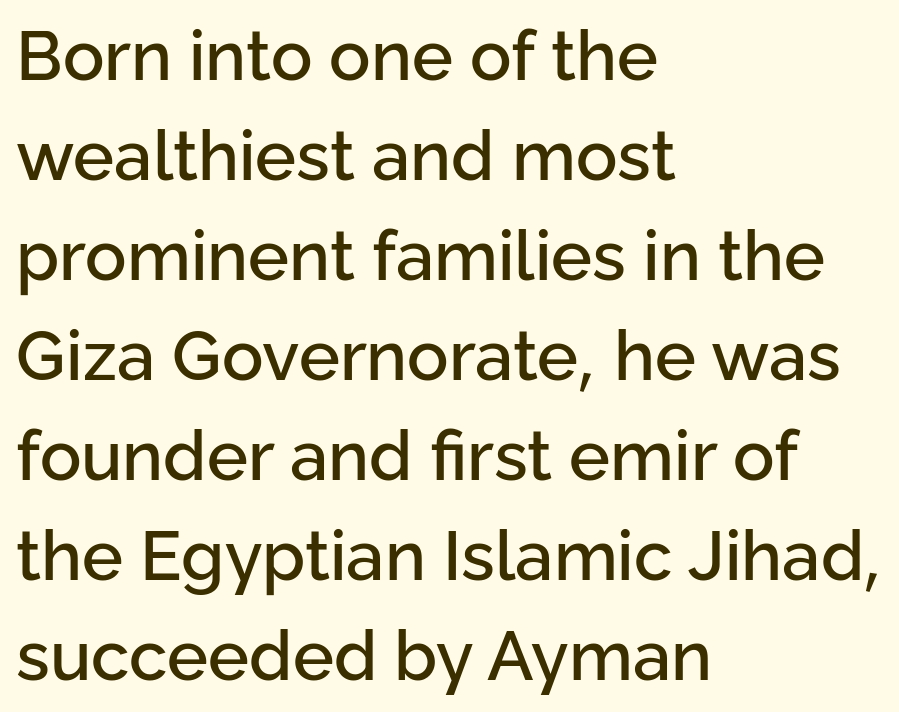
Leading matches the norm, producing a regular column. The face used here is proportionally spaced, like ordinary book or web type. The designer went with a sans here, leaving each stem footless. The letterforms sit shoulder to shoulder at normal distance. Is the block centered? No — it sits flush against the left margin. Unmarked baselines from the first word to the last.
